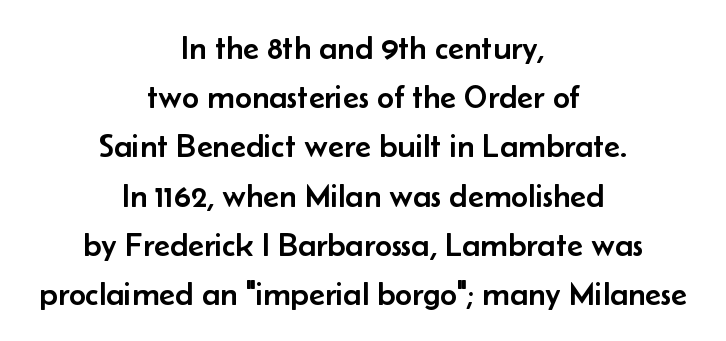
{"serif": "no", "italic": "no", "width": "normal", "stroke_contrast": "low", "x_height": "small", "monospaced": "no", "underline": "no", "align": "center", "line_spacing": "normal", "line_spacing_ratio": 1.49, "letter_spacing": "normal", "letter_spacing_em": 0.0, "glyph_px": 33}
